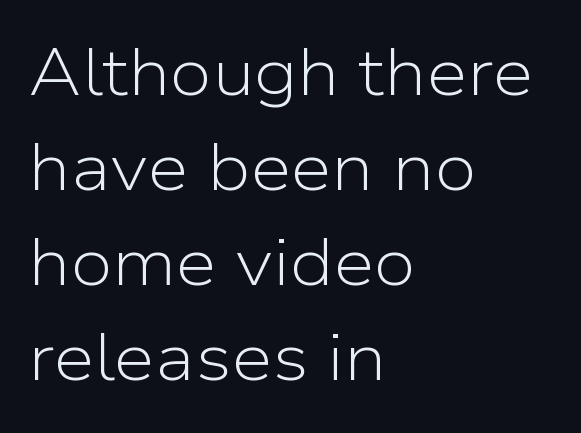
Q: Is the text bold? A: No.
Q: Is the text italic (slanted)? A: No, it is upright.
Q: Is the typeface a serif or a sans-serif typeface? A: Sans-serif.
Q: Is the text underlined? A: No.
Q: How is the paragraph aligned? A: Left-aligned.
Q: Is the spacing between letters normal or unusually wide? A: Normal.
Q: Is the spacing between lines tight, normal or loose? A: Normal.
Q: Width (condensed, normal, or wide)? A: Normal.
Q: Stroke contrast? A: Low.
Q: x-height? A: Medium.
Q: Monospaced? A: No.
